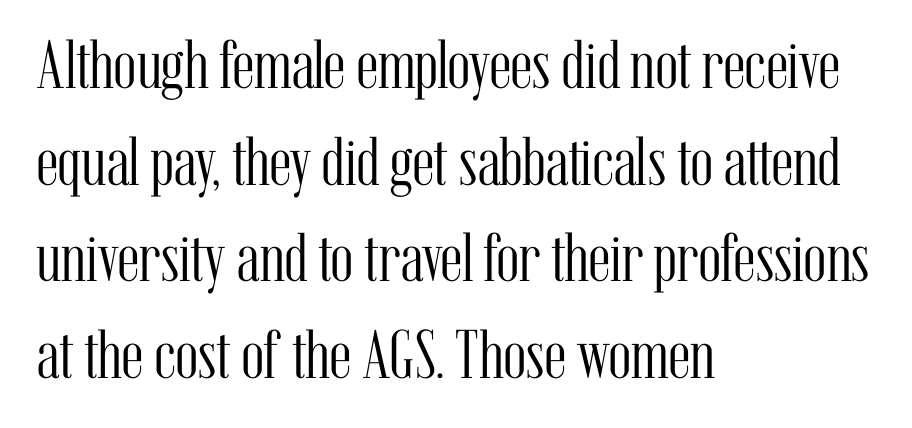
{"serif": "yes", "italic": "no", "bold": "no", "weight": "light", "width": "condensed", "stroke_contrast": "medium", "x_height": "medium", "monospaced": "no", "underline": "no", "align": "left", "line_spacing": "normal", "line_spacing_ratio": 1.4, "letter_spacing": "normal", "letter_spacing_em": 0.0, "glyph_px": 69}
